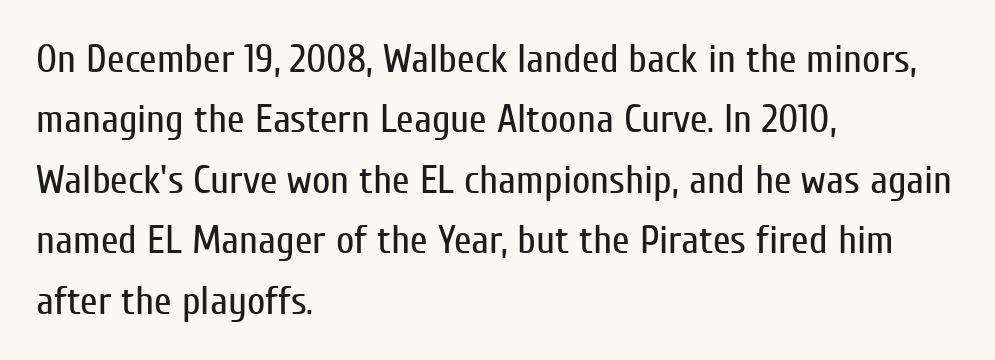
{"serif": "no", "italic": "no", "bold": "no", "weight": "regular", "width": "condensed", "stroke_contrast": "low", "x_height": "medium", "monospaced": "no", "underline": "no", "align": "left", "line_spacing": "normal", "line_spacing_ratio": 1.51, "letter_spacing": "normal", "letter_spacing_em": 0.0, "glyph_px": 40}
